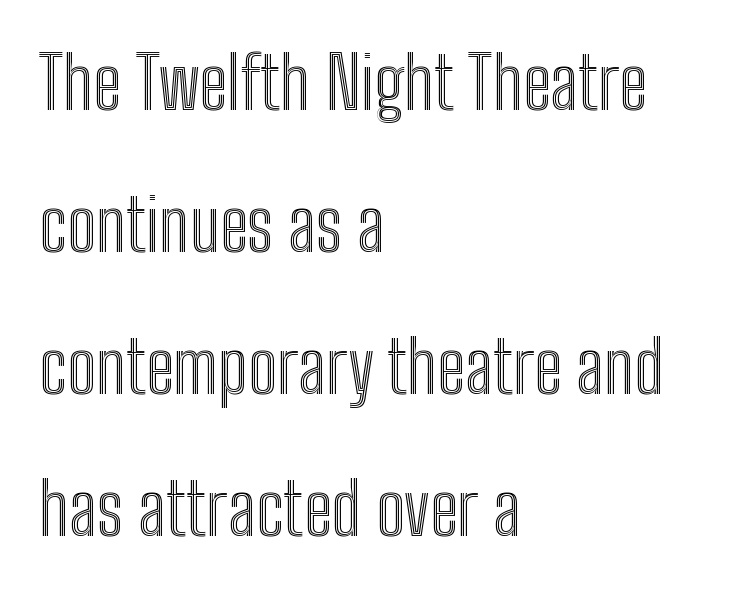
Q: Is the text italic (slanted)? A: No, it is upright.
Q: Is the text underlined? A: No.
Q: How is the paragraph aligned? A: Left-aligned.
Q: Is the spacing between letters normal or unusually wide? A: Normal.
Q: Is the spacing between lines tight, normal or loose? A: Loose.
Q: Width (condensed, normal, or wide)? A: Condensed.
Q: x-height? A: Medium.
Q: Monospaced? A: No.
